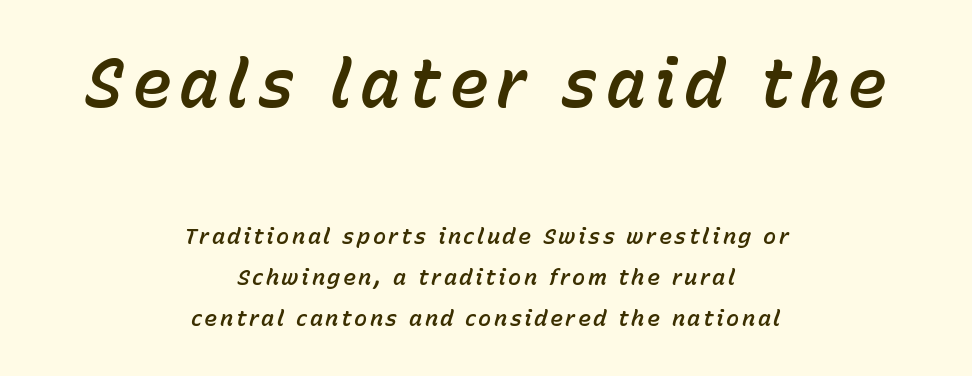
{"italic": "yes", "lean": "right", "slant_degrees": 15, "width": "normal", "stroke_contrast": "low", "x_height": "medium", "monospaced": "no", "underline": "no", "align": "center", "line_spacing_ratio": 1.88, "larger_block": "first", "size_ratio": 3.05, "glyph_px": 67}
